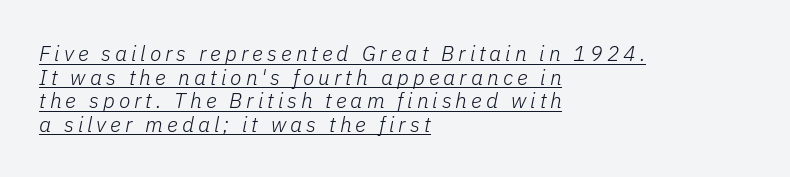
Whoever set this chose condensed vertical rhythm over breathing room. Each line of the rendering has a horizontal stroke beneath the glyphs. A light-to-regular cut is what we see here. Casual observation: everything's shoved over to the left.
